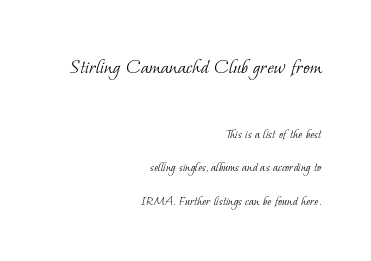
What's the leading like? Stretched, with rows far apart. Lines of text with bare space underneath. A flush-right, rag-left setting is used for this passage. The emphasis by scale lands on block number one, above. Words appear dense and cohesive because spacing is normal.
